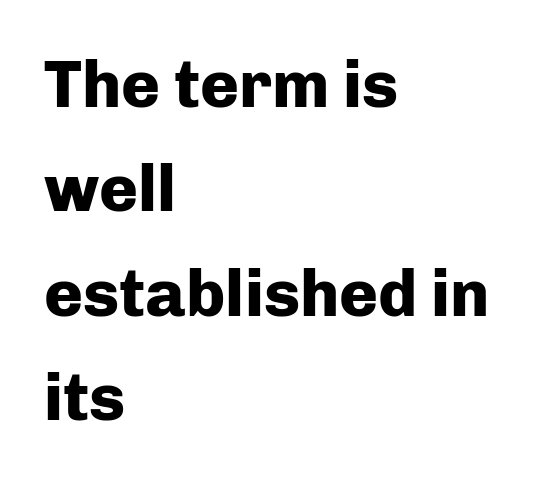
Q: Is the text bold? A: Yes.
Q: Is the text italic (slanted)? A: No, it is upright.
Q: Is the typeface a serif or a sans-serif typeface? A: Sans-serif.
Q: Is the text underlined? A: No.
Q: How is the paragraph aligned? A: Left-aligned.
Q: Is the spacing between letters normal or unusually wide? A: Normal.
Q: Is the spacing between lines tight, normal or loose? A: Normal.
Q: Width (condensed, normal, or wide)? A: Normal.
Q: Stroke contrast? A: Low.
Q: x-height? A: Medium.
Q: Monospaced? A: No.
